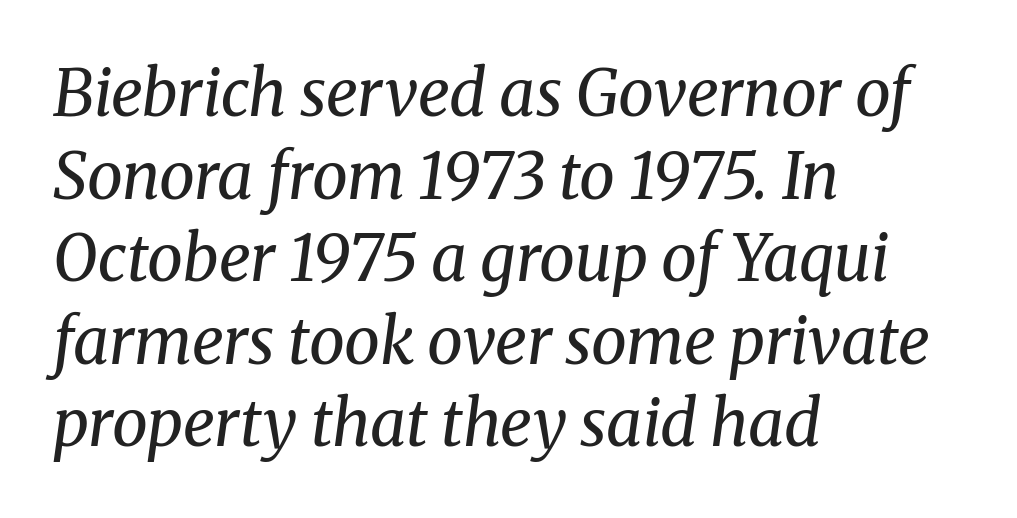
Looks like regular typesetting: each glyph gets only the width it needs. Is the block centered? No — it sits flush against the left margin. Between one letter and the next there's only the usual sliver of space. Italic: yes, the glyphs are oblique. Serifs: yes, visible at the terminals of the letterforms.
